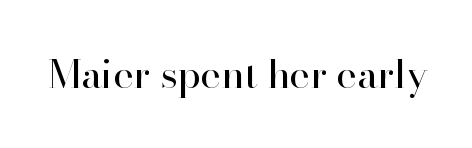
The image shows 39 px regular-weight serif type, upright; set normal letter spacing, not underlined; high stroke contrast and a small x-height.
